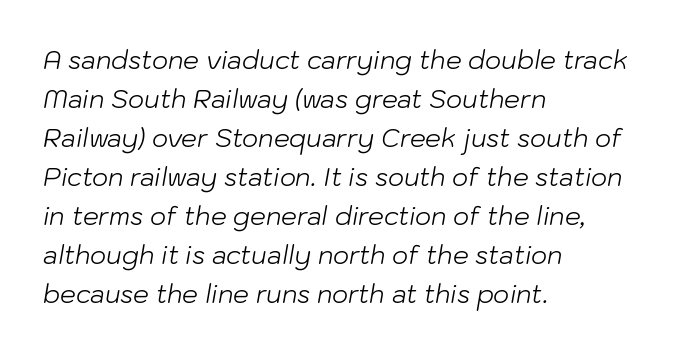
A clean baseline with only descenders dipping below it. Slant detected: the letters are inclined. The setting favours the left margin, as ordinary paragraphs usually do. How are the letters spaced? Ordinarily, with no added tracking. The passage shown is not bold in any degree.
